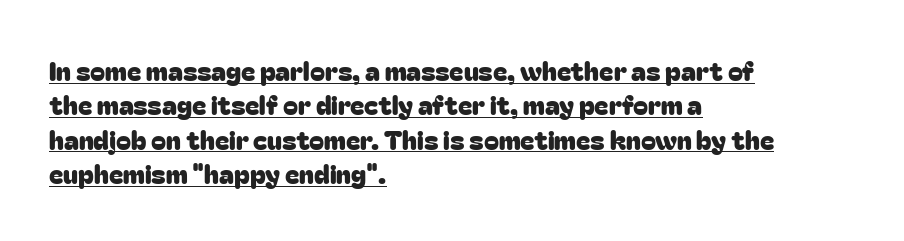
Q: Is the text italic (slanted)? A: No, it is upright.
Q: Is the text underlined? A: Yes.
Q: How is the paragraph aligned? A: Left-aligned.
Q: Is the spacing between letters normal or unusually wide? A: Normal.
Q: Is the spacing between lines tight, normal or loose? A: Normal.
